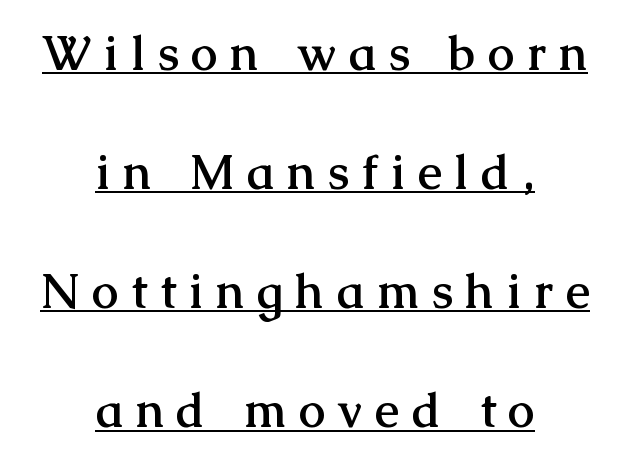
Q: Is the text bold? A: Yes.
Q: Is the text italic (slanted)? A: No, it is upright.
Q: Is the typeface a serif or a sans-serif typeface? A: Serif.
Q: Is the text underlined? A: Yes.
Q: How is the paragraph aligned? A: Centered.
Q: Is the spacing between letters normal or unusually wide? A: Unusually wide.
Q: Is the spacing between lines tight, normal or loose? A: Loose.
Q: Width (condensed, normal, or wide)? A: Normal.
Q: Stroke contrast? A: Medium.
Q: x-height? A: Medium.
Q: Monospaced? A: No.
